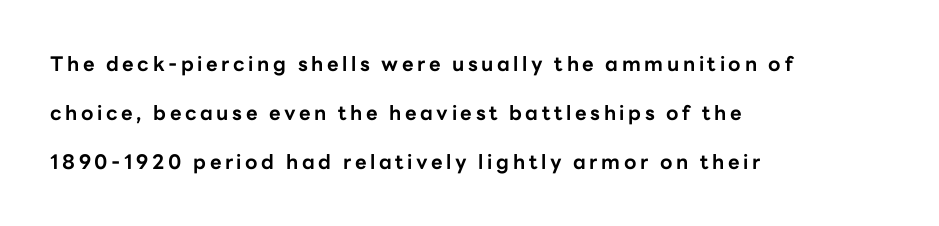
{"italic": "no", "bold": "yes", "underline": "no", "align": "left", "line_spacing": "loose", "line_spacing_ratio": 2.46, "glyph_px": 20}
